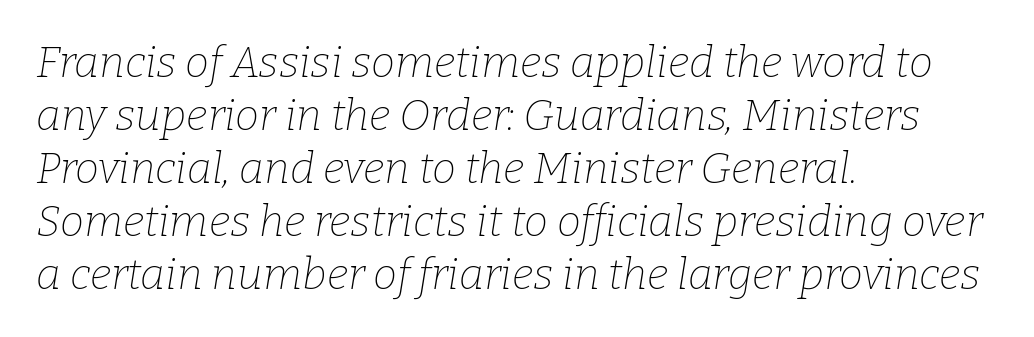
The image shows 43 px thin serif type, italic (leaning right); set left-aligned, line spacing 1.23x, normal letter spacing, not underlined; low stroke contrast and a medium x-height.
